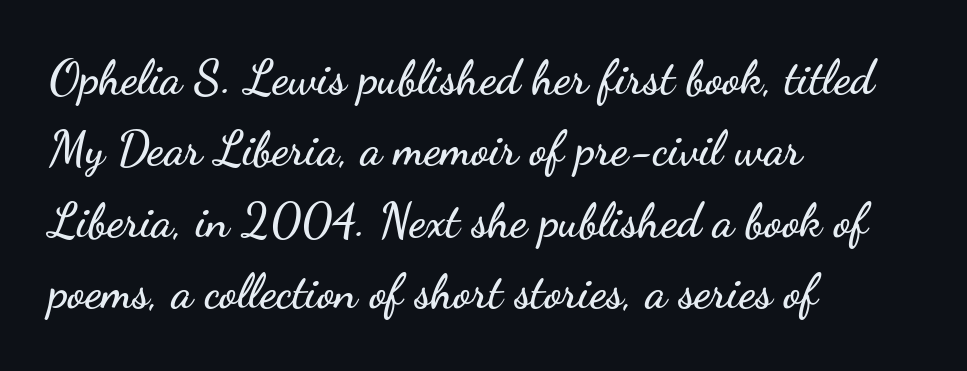
Q: Is the text italic (slanted)? A: Yes.
Q: Is the typeface a serif or a sans-serif typeface? A: Sans-serif.
Q: Is the text underlined? A: No.
Q: How is the paragraph aligned? A: Left-aligned.
Q: Is the spacing between letters normal or unusually wide? A: Normal.
Q: Is the spacing between lines tight, normal or loose? A: Normal.
Q: Width (condensed, normal, or wide)? A: Wide.
Q: Stroke contrast? A: Low.
Q: x-height? A: Small.
Q: Monospaced? A: No.
